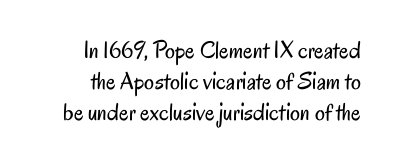
Notice how descenders clear the ascenders below comfortably — that's standard leading. The typography opts for an upright posture over an oblique one. Words appear dense and cohesive because spacing is normal. Each stroke keeps to a modest, everyday thickness or less. Notice how the passage keeps a crisp vertical edge on the right only.
